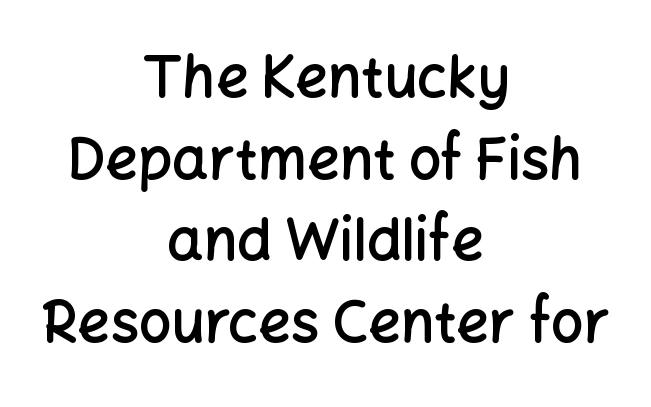
{"serif": "no", "italic": "no", "bold": "semi", "weight": "semibold", "width": "normal", "stroke_contrast": "low", "x_height": "medium", "monospaced": "no", "underline": "no", "align": "center", "line_spacing": "normal", "line_spacing_ratio": 1.43, "letter_spacing": "normal", "letter_spacing_em": 0.0, "glyph_px": 57}
